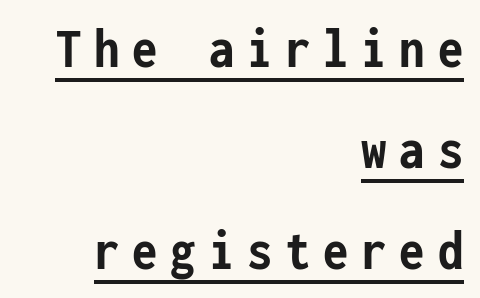
The image shows 58 px semibold, condensed sans-serif type, upright, monospaced; set right-aligned, line spacing 1.74x, unusually wide letter spacing (+0.22 em), underlined; low stroke contrast and a medium x-height.
